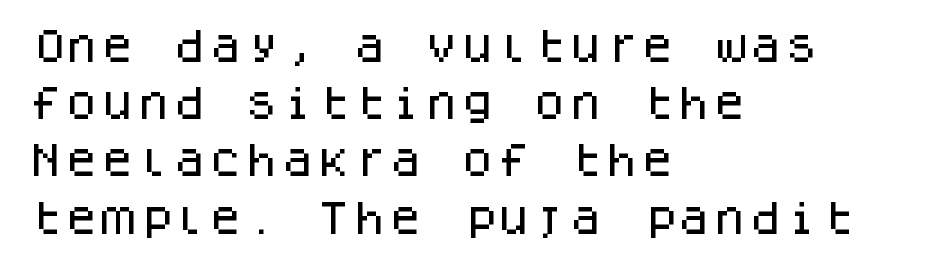
The image shows 36 px sans-serif type, upright, monospaced; set left-aligned, normal line spacing (1.59x), normal letter spacing, not underlined; low stroke contrast and a large x-height.
